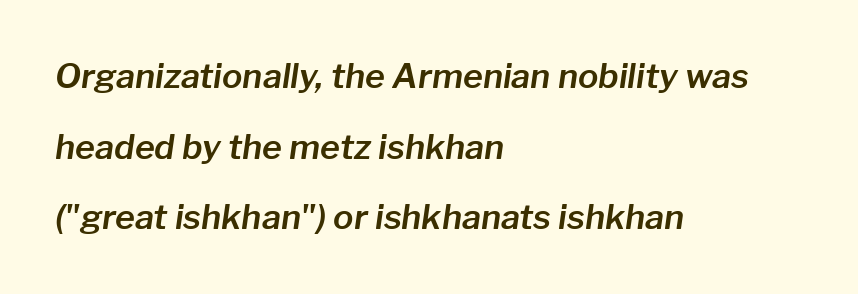
The image shows 34 px text type, italic (leaning right); set left-aligned, loose line spacing (2.08x), normal letter spacing, not underlined; low stroke contrast and a medium x-height.
